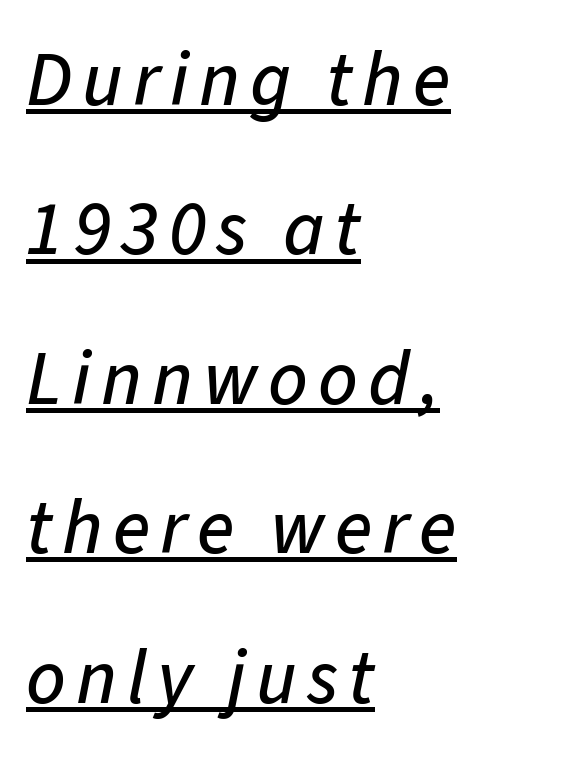
Widely set lines give the paragraph a tall, airy silhouette. The lines are quadded left. Is the type slanted? Yes — the strokes lean at a clear angle. The string is rendered with underlining switched on. The passage shown is typed in a proportional face where columns would drift.
